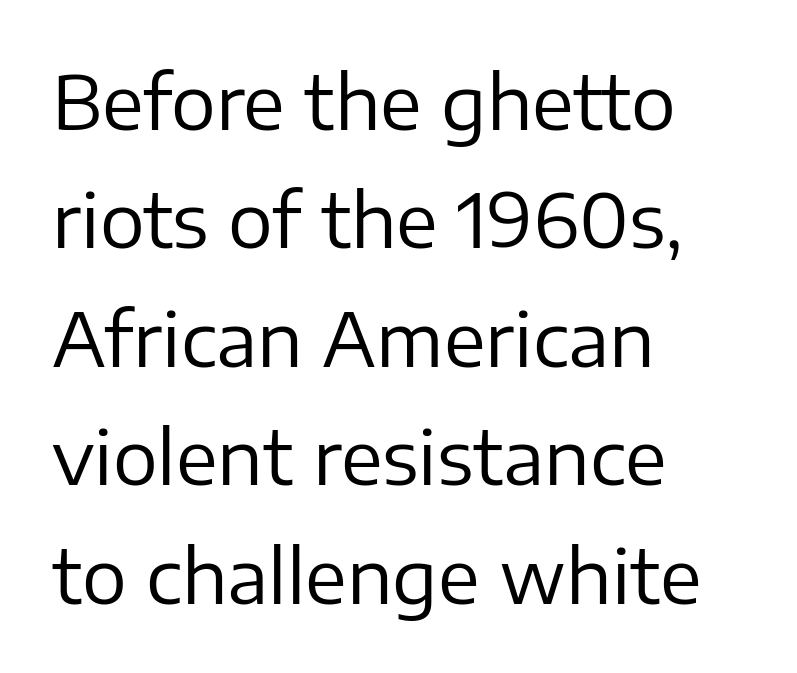
{"serif": "no", "italic": "no", "bold": "no", "weight": "regular", "width": "normal", "stroke_contrast": "low", "x_height": "medium", "monospaced": "no", "underline": "no", "align": "left", "line_spacing": "normal", "line_spacing_ratio": 1.58, "letter_spacing": "normal", "letter_spacing_em": 0.0, "glyph_px": 75}
